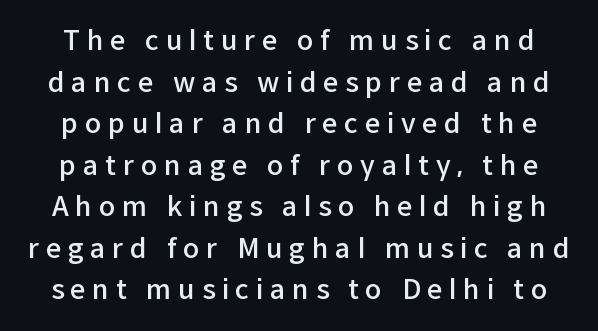
{"italic": "no", "bold": "semi", "underline": "no", "line_spacing": "normal", "line_spacing_ratio": 1.54, "letter_spacing": "wide", "letter_spacing_em": 0.25, "glyph_px": 27}
